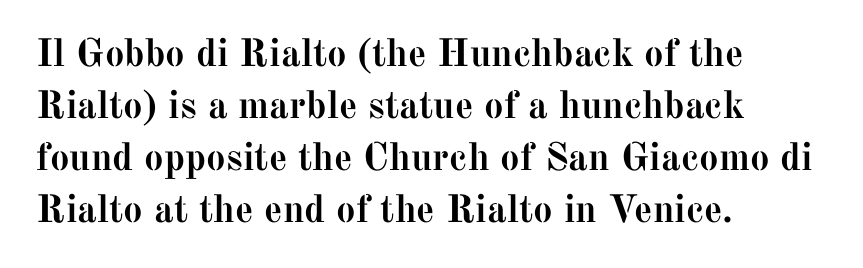
{"serif": "yes", "italic": "no", "bold": "yes", "weight": "semibold", "width": "normal", "stroke_contrast": "medium", "x_height": "medium", "monospaced": "no", "underline": "no", "align": "left", "line_spacing": "normal", "line_spacing_ratio": 1.33, "letter_spacing": "normal", "letter_spacing_em": 0.0, "glyph_px": 39}
